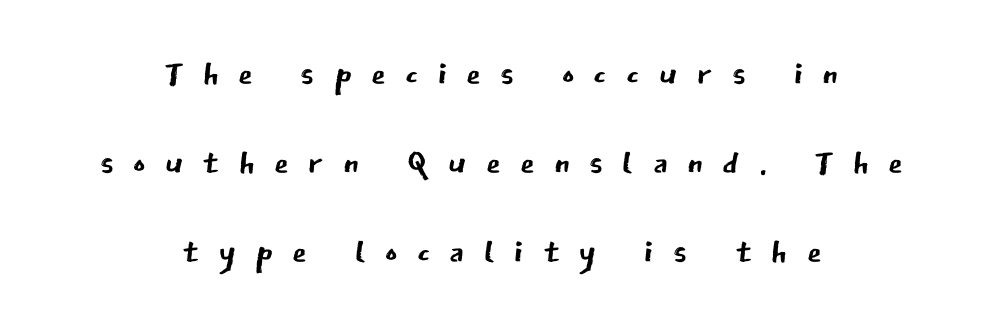
{"serif": "no", "italic": "no", "bold": "no", "weight": "regular", "width": "normal", "stroke_contrast": "low", "x_height": "medium", "monospaced": "no", "underline": "no", "align": "center", "line_spacing_ratio": 1.89, "letter_spacing": "wide", "letter_spacing_em": 0.41, "glyph_px": 47}
